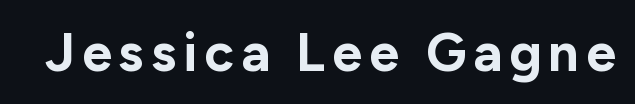
Note: no serifs on the glyphs. Has an underline been added? It has not. Unlike italic type, these characters show no tilt at all. Spacing verdict: proportional, widths tailored to each character.
